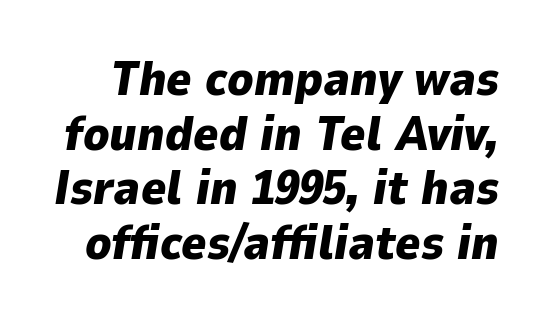
Notice how the stems are inclined rather than vertical — that's the hallmark of italics. Vertical spacing — tight. Glance below the letters and you will spot only blank space. The gaps between neighbouring characters are ordinary and unremarkable. A dark, heavy texture on the line: the type is bold.
